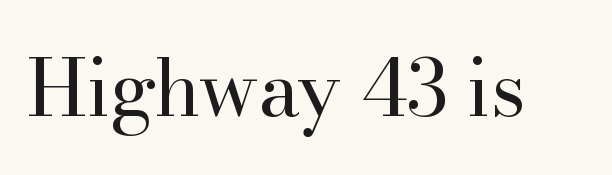
{"serif": "yes", "italic": "no", "bold": "no", "weight": "regular", "width": "normal", "stroke_contrast": "high", "x_height": "small", "monospaced": "no", "underline": "no", "letter_spacing": "normal", "letter_spacing_em": 0.0, "glyph_px": 79}
